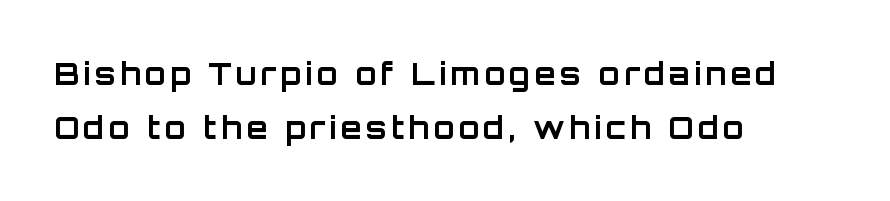
{"serif": "no", "italic": "no", "bold": "yes", "weight": "bold", "width": "normal", "stroke_contrast": "low", "x_height": "large", "monospaced": "no", "underline": "no", "align": "left", "line_spacing_ratio": 1.8, "glyph_px": 30}
